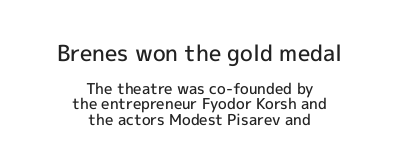
{"italic": "no", "bold": "semi", "underline": "no", "align": "center", "line_spacing": "tight", "line_spacing_ratio": 1.02, "letter_spacing": "normal", "letter_spacing_em": 0.0, "larger_block": "first", "size_ratio": 1.47, "glyph_px": 22}
